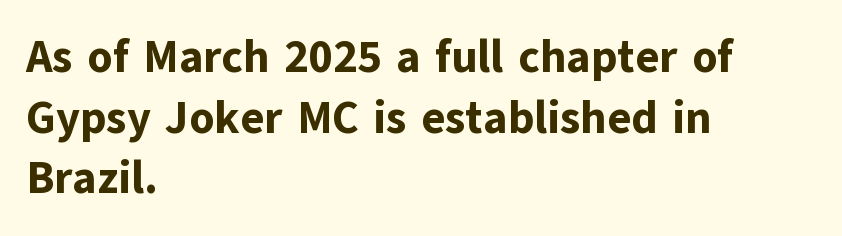
The image shows 45 px bold sans-serif type, upright; set left-aligned, normal line spacing (1.35x), normal letter spacing, not underlined; low stroke contrast and a medium x-height.
